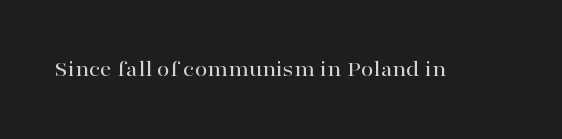
Each word holds together tightly as a unit, with standard inter-letter gaps. Posture: upright roman. The specimen omits any rule beneath the text block's lines.
